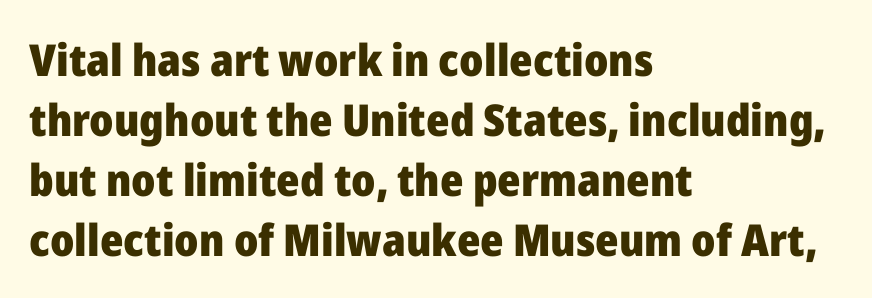
{"serif": "no", "italic": "no", "bold": "yes", "weight": "heavy", "width": "normal", "stroke_contrast": "low", "x_height": "medium", "monospaced": "no", "underline": "no", "align": "left", "line_spacing": "normal", "line_spacing_ratio": 1.36, "letter_spacing": "normal", "letter_spacing_em": 0.0, "glyph_px": 44}
